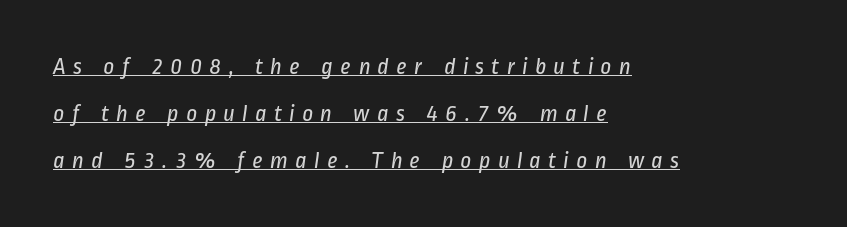
Q: Is the text bold? A: No.
Q: Is the text underlined? A: Yes.
Q: How is the paragraph aligned? A: Left-aligned.
Q: Is the spacing between letters normal or unusually wide? A: Unusually wide.
Q: Is the spacing between lines tight, normal or loose? A: Loose.
